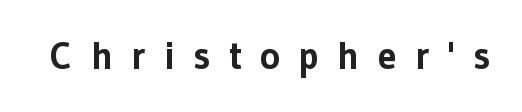
Stroke terminals: plain, sans-serif. Each letter keeps its own natural width here, so spacing adapts to shape. When letters stand straight like this, we call the style roman or upright. Weight: bold. The baseline area is clear. Glyph-to-glyph distance is far greater than everyday printed text.
